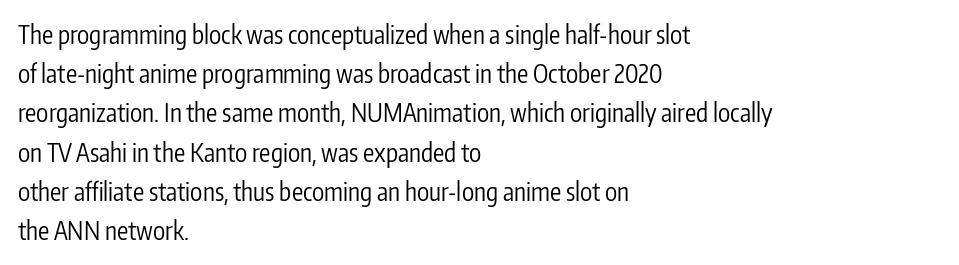
{"italic": "no", "bold": "no", "underline": "no", "align": "left", "line_spacing": "normal", "line_spacing_ratio": 1.57, "letter_spacing": "normal", "letter_spacing_em": 0.0, "glyph_px": 25}
